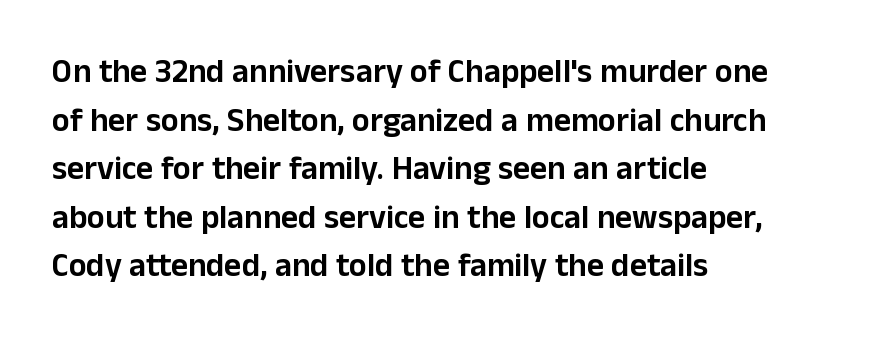
Q: Is the text italic (slanted)? A: No, it is upright.
Q: Is the typeface a serif or a sans-serif typeface? A: Sans-serif.
Q: Is the text underlined? A: No.
Q: How is the paragraph aligned? A: Left-aligned.
Q: Is the spacing between letters normal or unusually wide? A: Normal.
Q: Is the spacing between lines tight, normal or loose? A: Normal.
Q: Width (condensed, normal, or wide)? A: Normal.
Q: Stroke contrast? A: Low.
Q: x-height? A: Medium.
Q: Monospaced? A: No.
